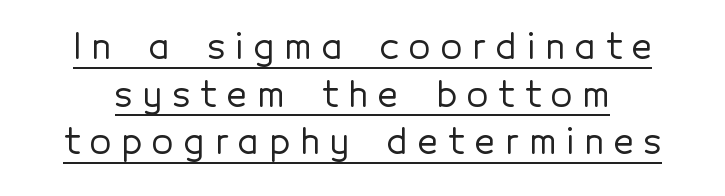
The characters display no serif detailing; their extremities are plain. This sample keeps an unexceptional amount of space between lines. Like a heading marked for emphasis, these lines bear an underscore. Inter-character spacing is expanded well beyond the font's built-in metrics. This sample uses an upright cut, with every glyph sitting square on the baseline. Spacing verdict: proportional, widths tailored to each character.
